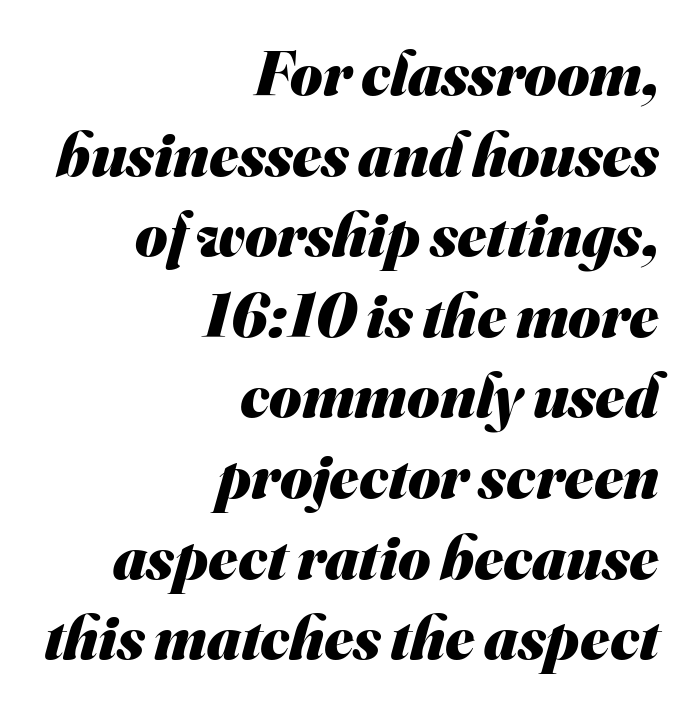
{"serif": "no", "bold": "yes", "weight": "heavy", "width": "normal", "stroke_contrast": "medium", "x_height": "small", "monospaced": "no", "underline": "no", "align": "right", "line_spacing": "normal", "line_spacing_ratio": 1.3, "letter_spacing": "normal", "letter_spacing_em": 0.0, "glyph_px": 62}
